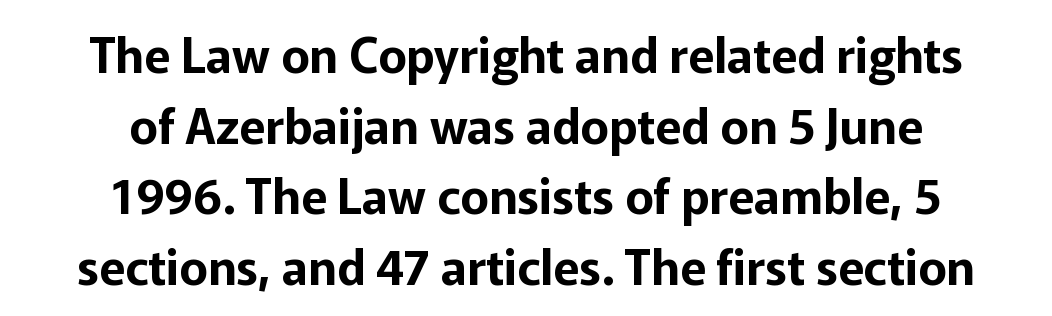
{"serif": "no", "italic": "no", "width": "normal", "stroke_contrast": "low", "x_height": "medium", "monospaced": "no", "underline": "no", "align": "center", "line_spacing": "normal", "line_spacing_ratio": 1.47, "letter_spacing": "normal", "letter_spacing_em": 0.0, "glyph_px": 48}
